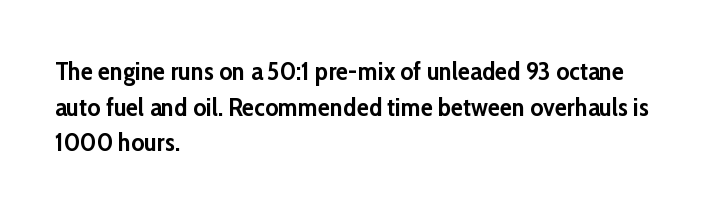
The image shows 25 px bold type, upright; set left-aligned, normal line spacing (1.43x), normal letter spacing, not underlined.
